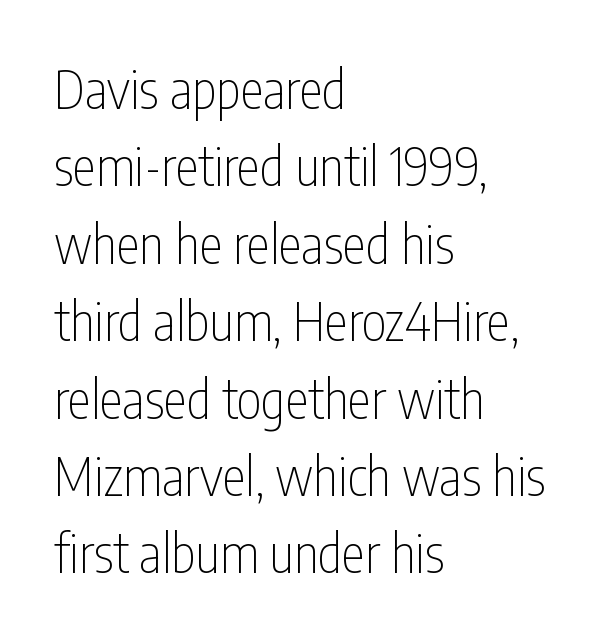
{"serif": "no", "italic": "no", "bold": "no", "weight": "thin", "width": "condensed", "stroke_contrast": "low", "x_height": "medium", "monospaced": "no", "underline": "no", "align": "left", "line_spacing": "normal", "line_spacing_ratio": 1.46, "letter_spacing": "normal", "letter_spacing_em": 0.0, "glyph_px": 53}
